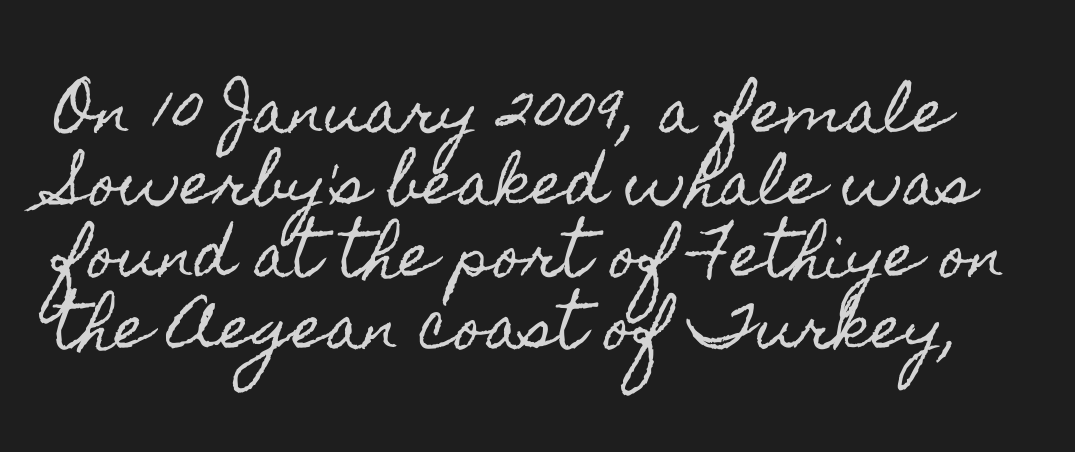
{"width": "condensed", "x_height": "small", "monospaced": "no", "underline": "no", "line_spacing_ratio": 1.24, "letter_spacing": "normal", "letter_spacing_em": 0.0, "glyph_px": 58}
